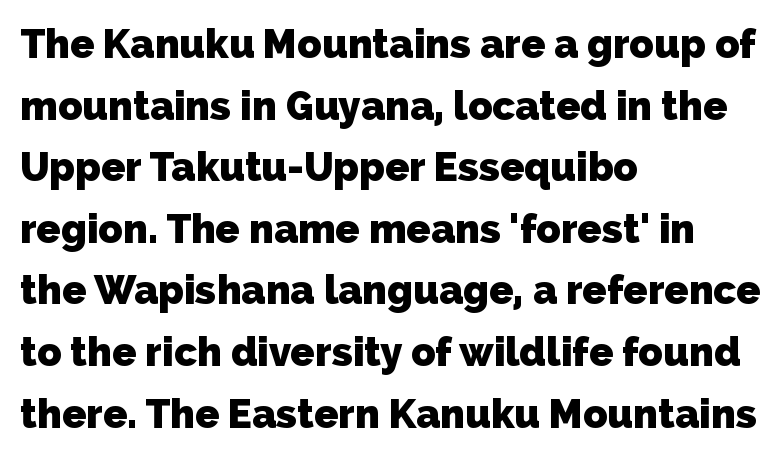
The image shows 40 px heavy sans-serif type; set left-aligned, normal line spacing (1.54x), normal letter spacing, not underlined; low stroke contrast and a medium x-height.
